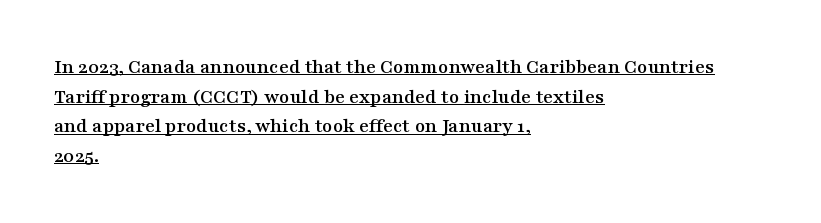
{"italic": "no", "underline": "yes", "align": "left", "line_spacing": "normal", "line_spacing_ratio": 1.41, "letter_spacing": "normal", "letter_spacing_em": 0.0, "glyph_px": 21}
